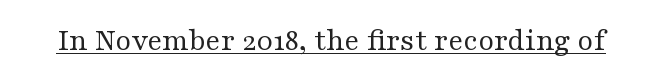
Q: Is the text bold? A: No.
Q: Is the text italic (slanted)? A: No, it is upright.
Q: Is the typeface a serif or a sans-serif typeface? A: Serif.
Q: Is the text underlined? A: Yes.
Q: Is the spacing between letters normal or unusually wide? A: Normal.
Q: Width (condensed, normal, or wide)? A: Wide.
Q: Stroke contrast? A: Medium.
Q: x-height? A: Medium.
Q: Monospaced? A: No.
